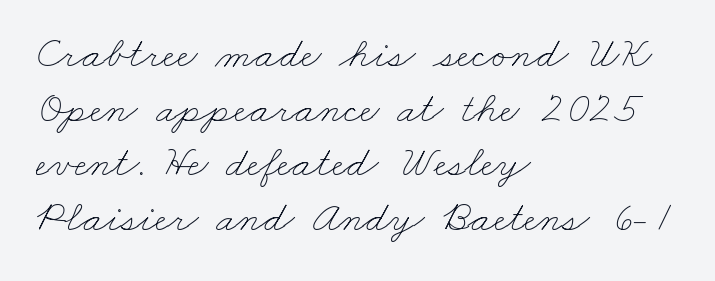
Q: Is the text bold? A: No.
Q: Is the text underlined? A: No.
Q: How is the paragraph aligned? A: Left-aligned.
Q: Is the spacing between letters normal or unusually wide? A: Normal.
Q: Width (condensed, normal, or wide)? A: Wide.
Q: Stroke contrast? A: Low.
Q: x-height? A: Small.
Q: Monospaced? A: No.
